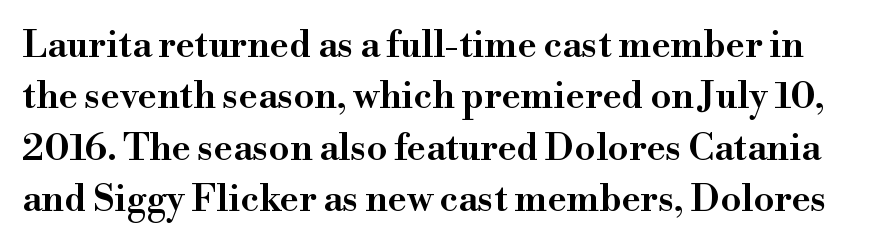
You can tell it's not italic because the verticals are truly vertical. Glyph-to-glyph distance matches everyday printed text. The letters are semibold — heavier than regular but short of a full bold. Examine the stroke ends and you'll spot serifs. If you measured baseline to baseline, you'd find a middling distance. Character widths vary here, with narrow letters taking less room than wide ones.
